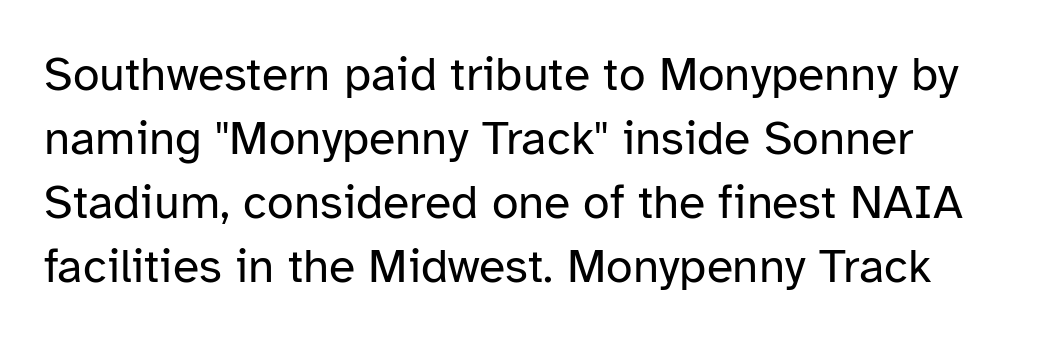
The image shows 48 px regular-weight sans-serif type, upright; set normal line spacing (1.33x), normal letter spacing, not underlined; low stroke contrast and a medium x-height.
